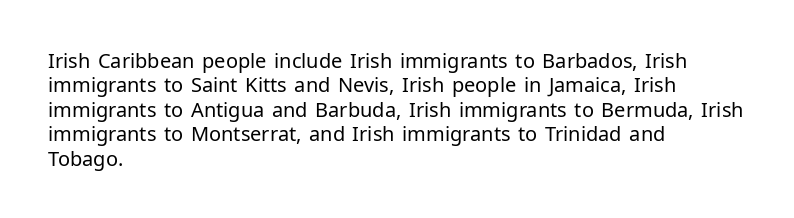
{"italic": "no", "bold": "no", "underline": "no", "align": "left", "line_spacing_ratio": 1.22, "letter_spacing": "normal", "letter_spacing_em": 0.0, "glyph_px": 20}
